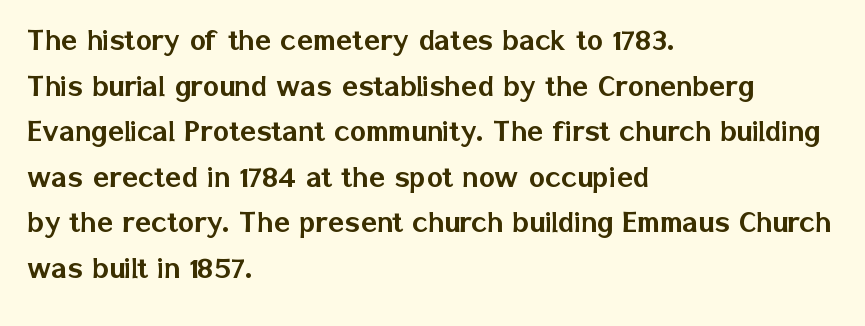
Q: Is the text italic (slanted)? A: No, it is upright.
Q: Is the typeface a serif or a sans-serif typeface? A: Sans-serif.
Q: Is the text underlined? A: No.
Q: How is the paragraph aligned? A: Left-aligned.
Q: Is the spacing between letters normal or unusually wide? A: Normal.
Q: Is the spacing between lines tight, normal or loose? A: Normal.
Q: Width (condensed, normal, or wide)? A: Normal.
Q: Stroke contrast? A: Low.
Q: x-height? A: Medium.
Q: Monospaced? A: No.
